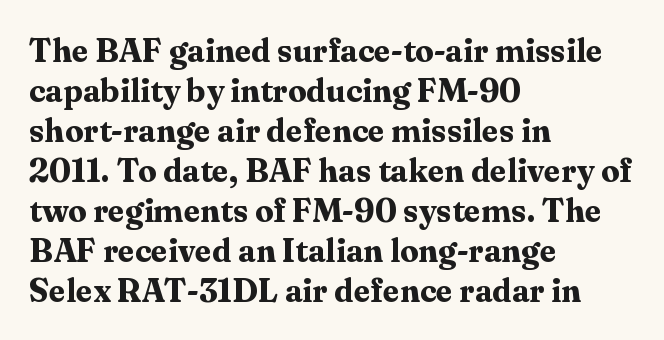
Q: Is the text bold? A: Yes.
Q: Is the text italic (slanted)? A: No, it is upright.
Q: Is the typeface a serif or a sans-serif typeface? A: Serif.
Q: Is the text underlined? A: No.
Q: How is the paragraph aligned? A: Left-aligned.
Q: Is the spacing between letters normal or unusually wide? A: Normal.
Q: Width (condensed, normal, or wide)? A: Normal.
Q: Stroke contrast? A: Medium.
Q: x-height? A: Medium.
Q: Monospaced? A: No.
